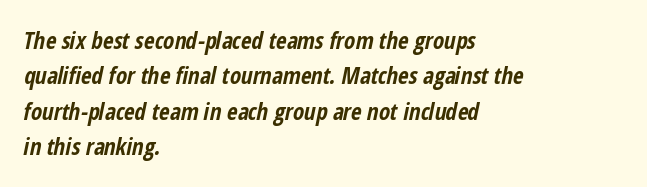
The image shows 23 px bold type, italic (leaning right); set left-aligned, normal line spacing (1.54x), normal letter spacing, not underlined.
